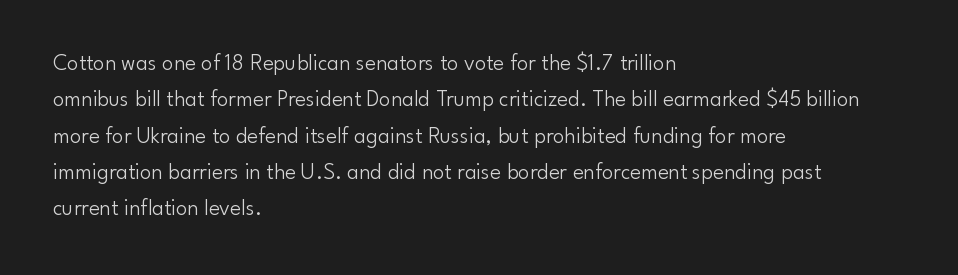
Compared with typical paragraphs, the rows here are spaced about the same. The letterforms sit at book weight or below. Ascenders rise straight up at ninety degrees. The lines are quadded left. Check the space under the baseline: it is left empty. Tracking value appears to be zero — textbook default spacing.
